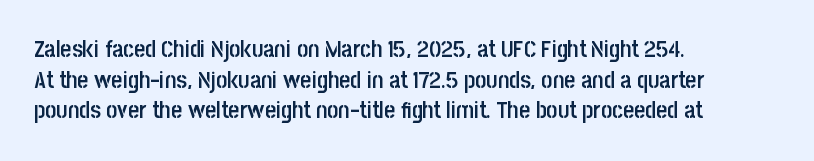
Q: Is the text bold? A: Semi-bold.
Q: Is the text italic (slanted)? A: No, it is upright.
Q: Is the text underlined? A: No.
Q: How is the paragraph aligned? A: Left-aligned.
Q: Is the spacing between letters normal or unusually wide? A: Normal.
Q: Is the spacing between lines tight, normal or loose? A: Normal.
